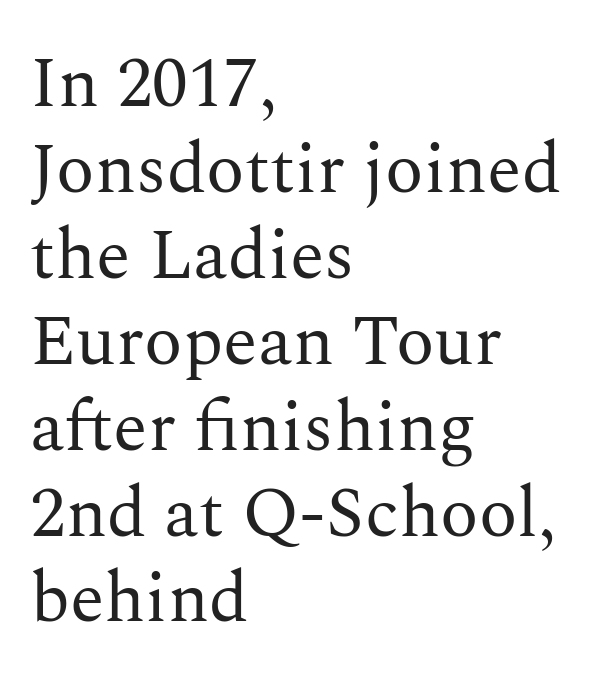
The image shows 71 px regular-weight serif type, upright; set left-aligned, line spacing 1.21x, normal letter spacing, not underlined; medium stroke contrast and a medium x-height.
